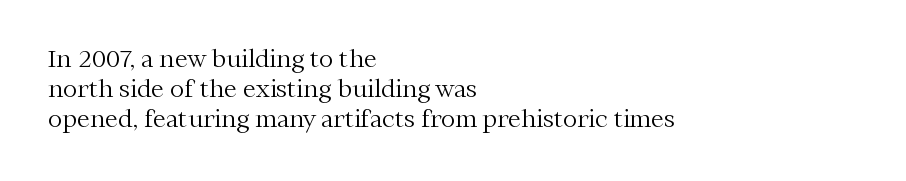
{"italic": "no", "bold": "no", "underline": "no", "align": "left", "line_spacing": "normal", "line_spacing_ratio": 1.25, "letter_spacing": "normal", "letter_spacing_em": 0.0, "glyph_px": 24}
